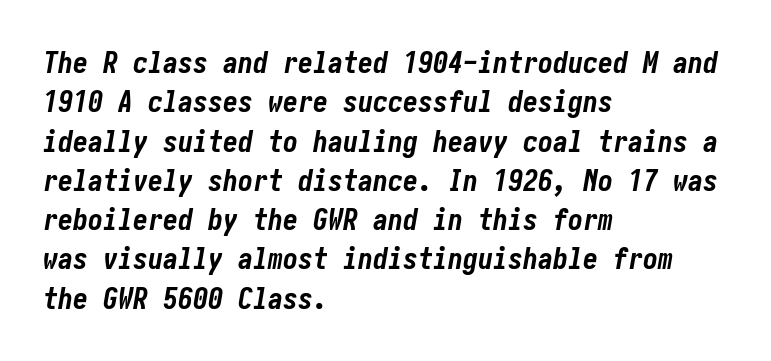
Q: Is the text bold? A: Yes.
Q: Is the text italic (slanted)? A: Yes, it leans right by about 10 degrees.
Q: Is the text underlined? A: No.
Q: How is the paragraph aligned? A: Left-aligned.
Q: Is the spacing between letters normal or unusually wide? A: Normal.
Q: Is the spacing between lines tight, normal or loose? A: Normal.
Q: Width (condensed, normal, or wide)? A: Condensed.
Q: Stroke contrast? A: Low.
Q: x-height? A: Medium.
